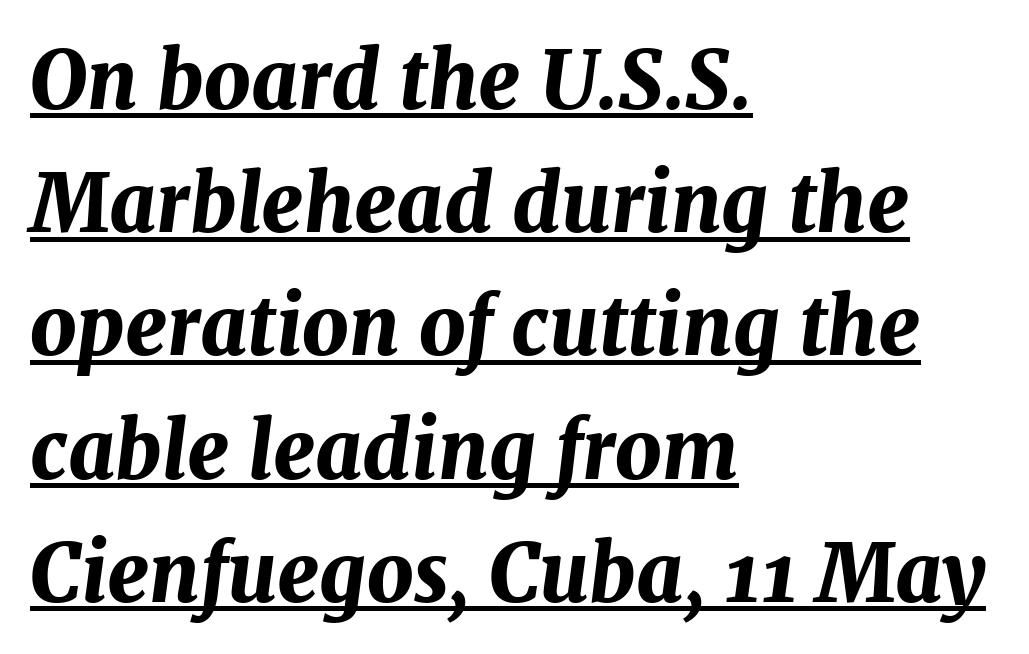
These characters rest on top of a visible drawn line. The specimen reads as italic at a glance. Look at the stroke-to-counter ratio: heavy, a bold. Does the leading feel generous? No, just average. In CSS terms this would be text-align: left. Honestly, the letter spacing is just normal — you wouldn't notice it.
